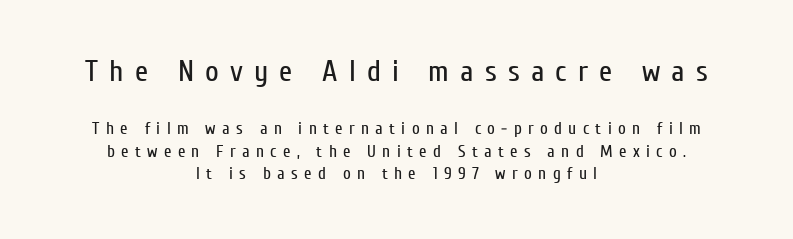
The face used here appears at its bigger size in the upper chunk. Regular leading. The rag falls on both sides of this text block equally. On a weight scale, this lands at 450 or below.
